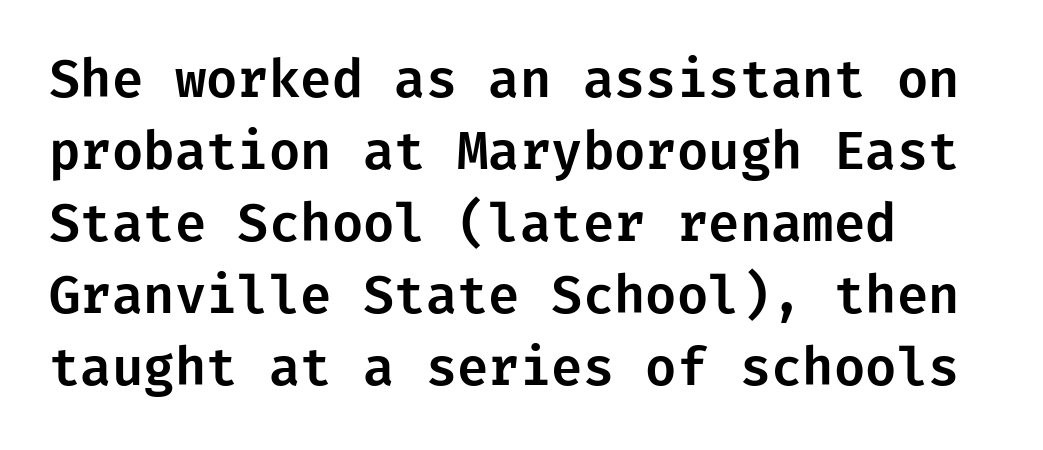
The image shows 51 px sans-serif type, upright; set left-aligned, normal line spacing (1.41x), normal letter spacing, not underlined; low stroke contrast and a medium x-height.
